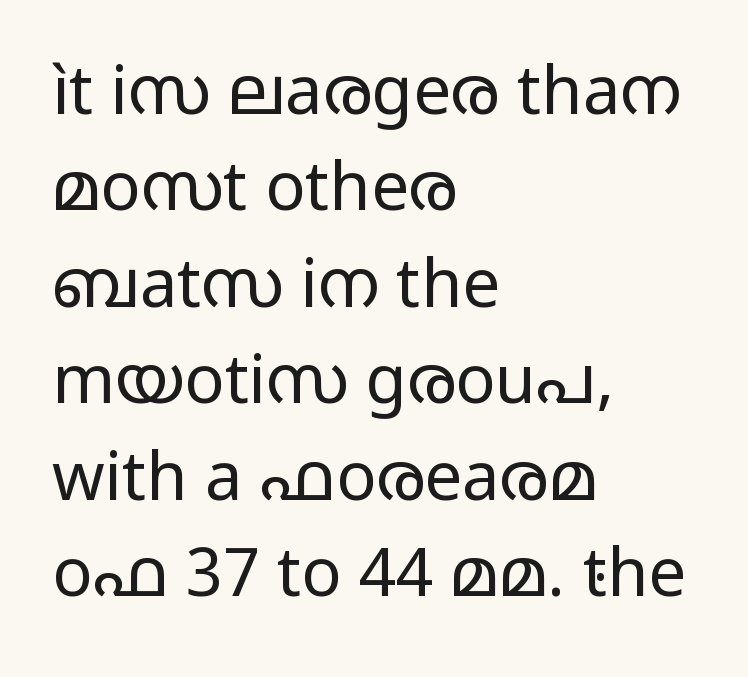
Q: Is the text bold? A: No.
Q: Is the text italic (slanted)? A: No, it is upright.
Q: Is the typeface a serif or a sans-serif typeface? A: Sans-serif.
Q: Is the text underlined? A: No.
Q: How is the paragraph aligned? A: Left-aligned.
Q: Is the spacing between letters normal or unusually wide? A: Normal.
Q: Is the spacing between lines tight, normal or loose? A: Normal.
Q: Width (condensed, normal, or wide)? A: Wide.
Q: Stroke contrast? A: Low.
Q: x-height? A: Medium.
Q: Monospaced? A: No.
